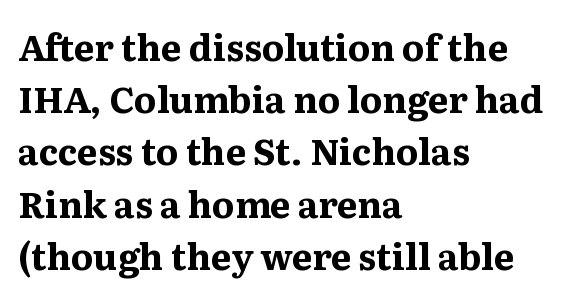
Q: Is the text bold? A: Yes.
Q: Is the text italic (slanted)? A: No, it is upright.
Q: Is the typeface a serif or a sans-serif typeface? A: Serif.
Q: Is the text underlined? A: No.
Q: How is the paragraph aligned? A: Left-aligned.
Q: Is the spacing between letters normal or unusually wide? A: Normal.
Q: Is the spacing between lines tight, normal or loose? A: Normal.
Q: Width (condensed, normal, or wide)? A: Normal.
Q: Stroke contrast? A: Medium.
Q: x-height? A: Medium.
Q: Monospaced? A: No.
